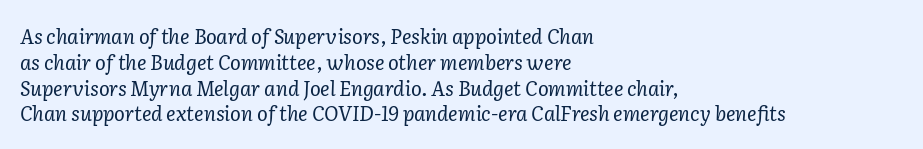
The font's italic variant was chosen for this text. Inter-character spacing is left at the font's built-in metrics. The space directly below the letters is spotless. If you drew a ruler down the left edge, every line would touch it. Nothing heavy about these letters — not bold at all. A typesetter would call this leading conventional body-copy spacing.
